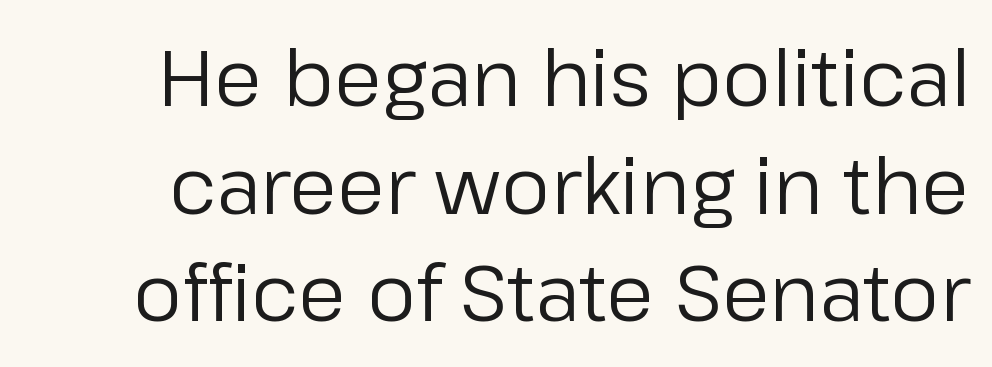
The image shows 78 px regular-weight sans-serif type, upright; set normal line spacing (1.38x), normal letter spacing, not underlined; low stroke contrast and a medium x-height.
